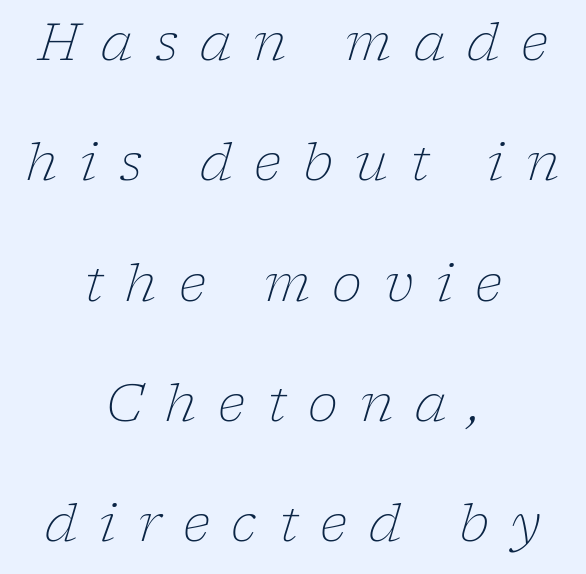
The image shows 51 px light serif type, italic (leaning right); set centered, loose line spacing (2.36x), unusually wide letter spacing (+0.43 em), not underlined; low stroke contrast and a medium x-height.
